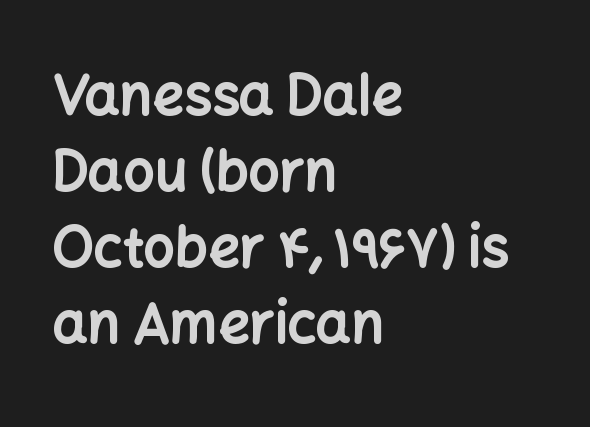
Whoever set this chose a conventional vertical rhythm. Spacing between characters is what you'd get straight out of the box. You could not count columns in this text — the font is proportionally spaced. Characters remain perfectly vertical along every line. In terms of letterform style, serifs are entirely absent. Glance below the letters and you will spot only blank space.
